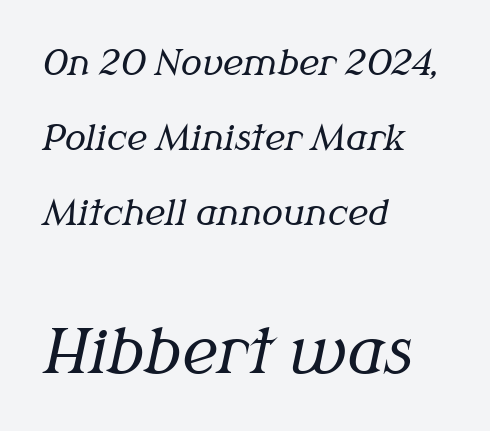
{"serif": "yes", "italic": "yes", "lean": "right", "slant_degrees": 12, "bold": "no", "weight": "regular", "width": "normal", "stroke_contrast": "medium", "x_height": "medium", "monospaced": "no", "underline": "no", "align": "left", "line_spacing": "loose", "line_spacing_ratio": 2.14, "letter_spacing": "normal", "letter_spacing_em": 0.0, "larger_block": "second", "size_ratio": 1.74, "glyph_px": 61}
